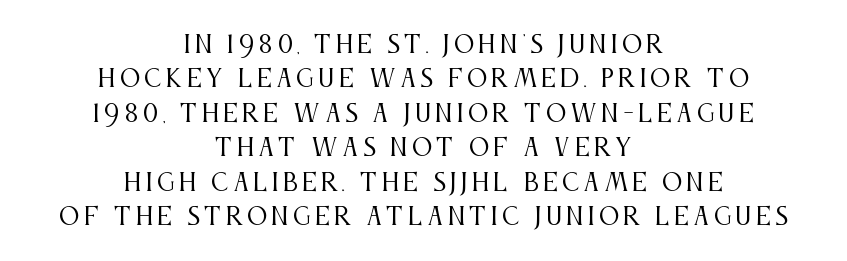
Q: Is the text bold? A: No.
Q: Is the text italic (slanted)? A: No, it is upright.
Q: Is the text underlined? A: No.
Q: How is the paragraph aligned? A: Centered.
Q: Is the spacing between lines tight, normal or loose? A: Normal.
